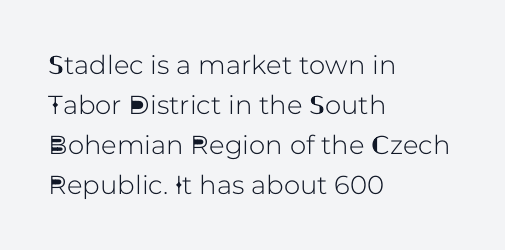
{"italic": "no", "underline": "no", "align": "left", "line_spacing": "normal", "line_spacing_ratio": 1.54, "letter_spacing": "normal", "letter_spacing_em": 0.0, "glyph_px": 26}
